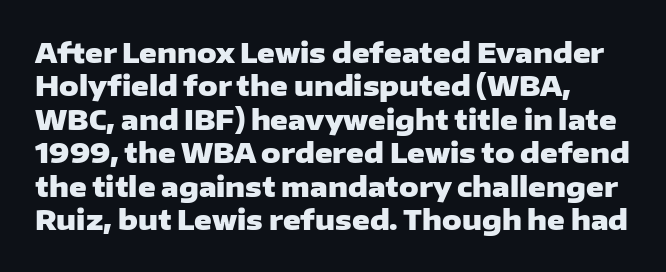
There is no visible air inserted between adjacent glyphs. Compared with a centered layout, this one pins lines to the left instead. The strokes are fattened all the way to bold. A typesetter would mark this as roman, not italic. The words here are not underlined.
